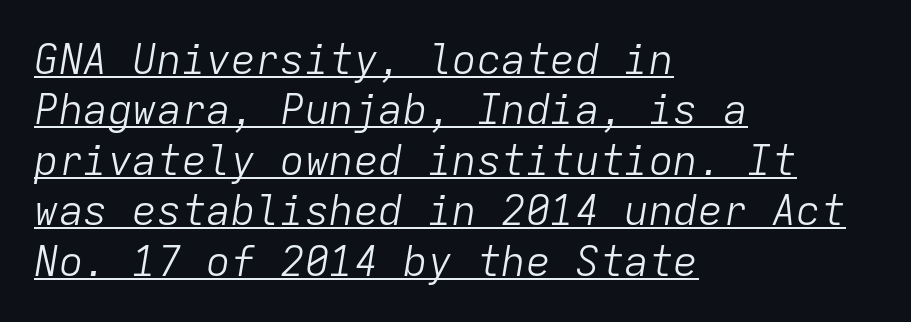
You can tell it's italic because the verticals aren't actually vertical. How are the letters spaced? Ordinarily, with no added tracking. Is the stroke heavy? The answer is a plain regular-or-lighter. Layout note: lines flush left.
